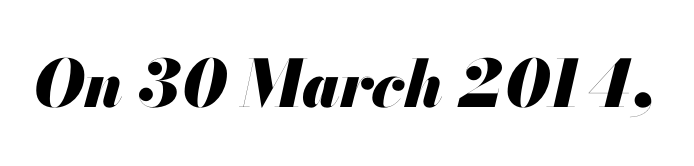
The image shows 65 px heavy type, italic (leaning right); set normal letter spacing, not underlined; medium stroke contrast and a small x-height.
